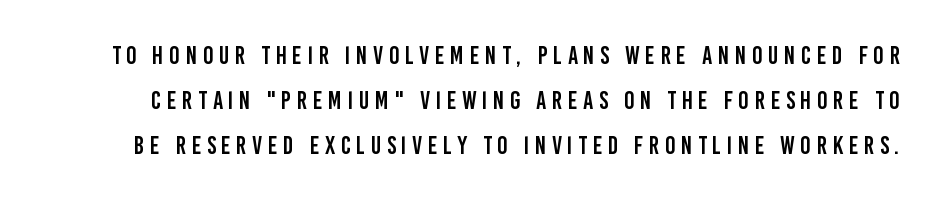
The image shows 25 px text type, upright; set line spacing 1.81x, unusually wide letter spacing (+0.22 em), not underlined.
